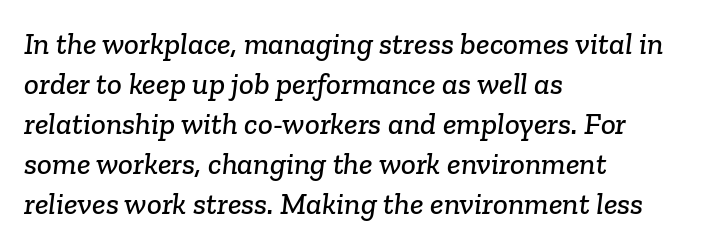
Q: Is the typeface a serif or a sans-serif typeface? A: Serif.
Q: Is the text underlined? A: No.
Q: How is the paragraph aligned? A: Left-aligned.
Q: Is the spacing between letters normal or unusually wide? A: Normal.
Q: Is the spacing between lines tight, normal or loose? A: Normal.
Q: Width (condensed, normal, or wide)? A: Normal.
Q: Stroke contrast? A: Low.
Q: x-height? A: Medium.
Q: Monospaced? A: No.
